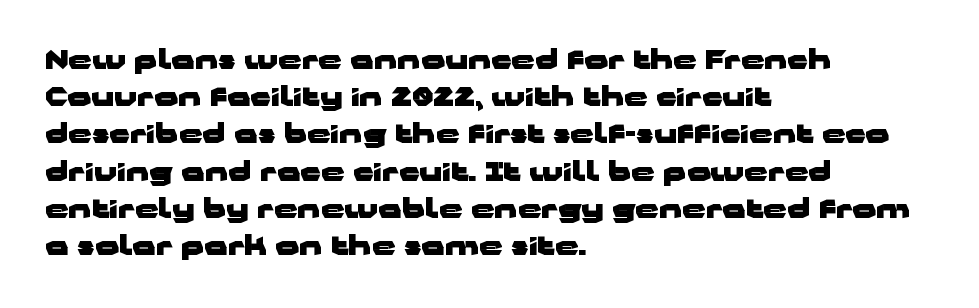
Notice how descenders clear the ascenders below comfortably — that's standard leading. Compared with an ordinary text face, these strokes are far heavier — a full bold. Compared with typical body copy, the letter spacing here is the same. Italic: no, the glyphs are upright roman. The rag falls on the right side of this text block. Descenders hang freely into open space.
